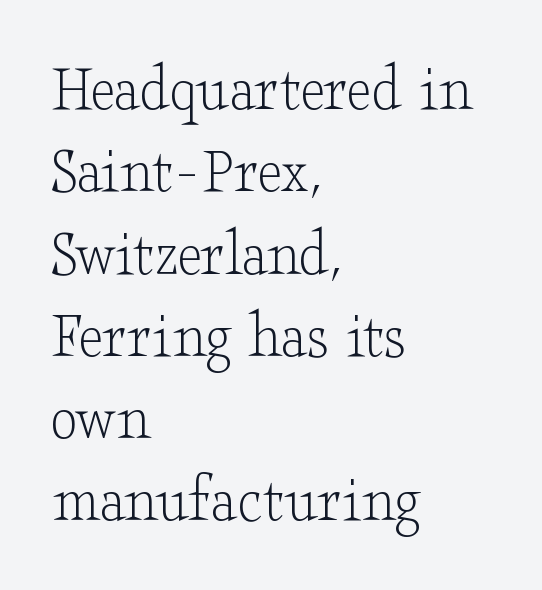
Q: Is the text bold? A: No.
Q: Is the text italic (slanted)? A: No, it is upright.
Q: Is the typeface a serif or a sans-serif typeface? A: Serif.
Q: Is the text underlined? A: No.
Q: How is the paragraph aligned? A: Left-aligned.
Q: Is the spacing between letters normal or unusually wide? A: Normal.
Q: Width (condensed, normal, or wide)? A: Wide.
Q: Stroke contrast? A: Low.
Q: x-height? A: Small.
Q: Monospaced? A: No.
